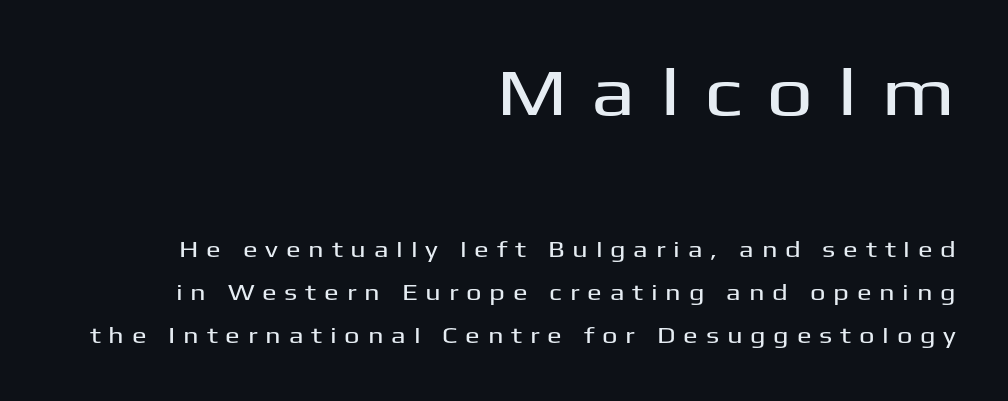
{"serif": "no", "italic": "no", "width": "wide", "stroke_contrast": "medium", "x_height": "medium", "monospaced": "no", "underline": "no", "align": "right", "line_spacing": "loose", "line_spacing_ratio": 1.95, "letter_spacing": "wide", "letter_spacing_em": 0.35, "larger_block": "first", "size_ratio": 3.05, "glyph_px": 67}
